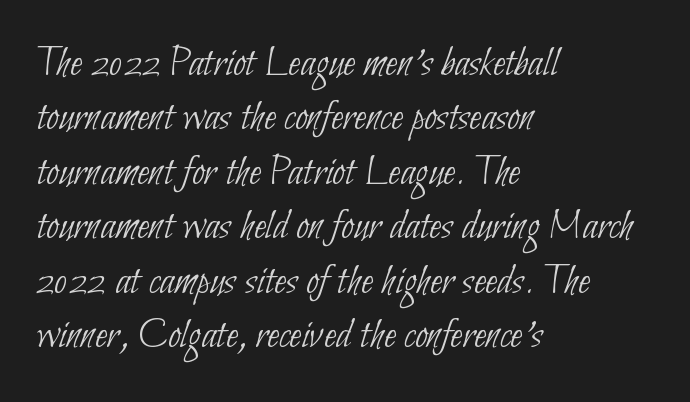
{"serif": "no", "bold": "no", "weight": "thin", "width": "condensed", "stroke_contrast": "low", "x_height": "small", "monospaced": "no", "underline": "no", "align": "left", "line_spacing_ratio": 1.21, "letter_spacing": "normal", "letter_spacing_em": 0.0, "glyph_px": 45}
